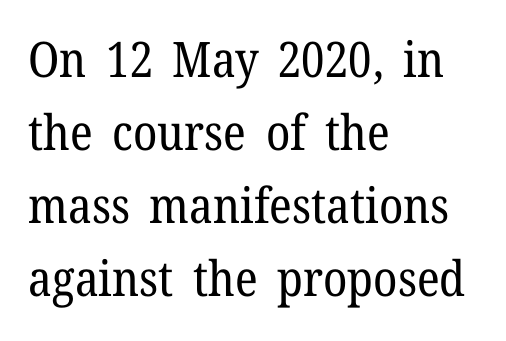
Type without underlining. Is the type heavy? It reads as light-to-regular instead. One-word summary of the alignment: left. Each word holds together tightly as a unit, with standard inter-letter gaps. This sample uses a serif face.
